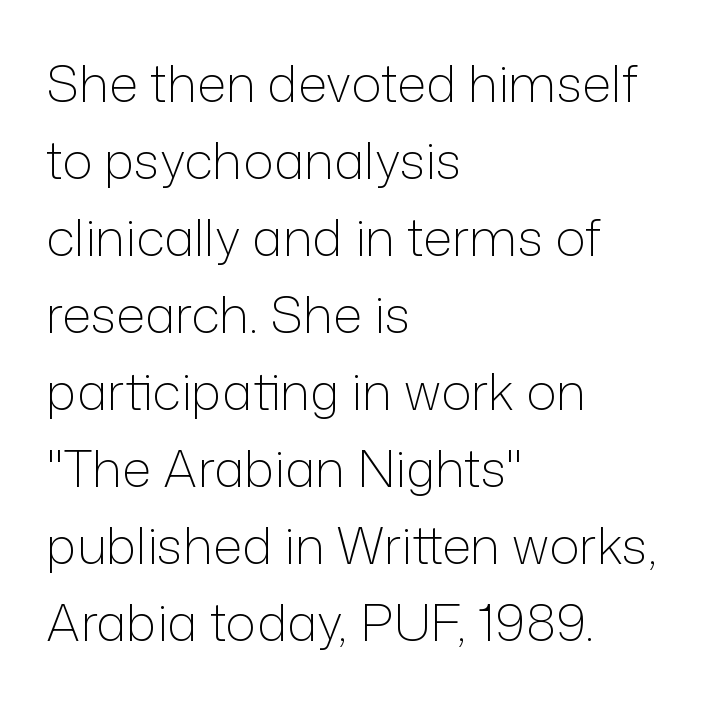
Designer's note — italics off, roman on. The string is rendered with underlining switched off. Note the varied advance widths — an 'i' is clearly narrower than an 'm'. The rendering shows plain stroke endings on the letterforms — a sans-serif design. Stems and bowls with no extra thickness — not bold. In terms of letterspacing, this is plain default setting.
